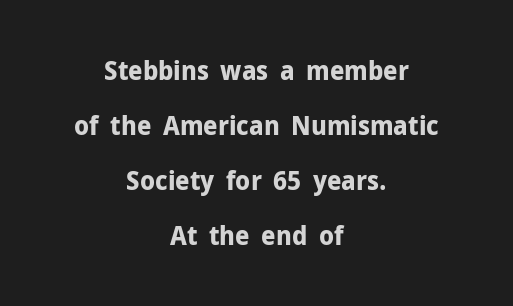
The image shows 26 px bold type, upright; set centered, loose line spacing (2.11x), normal letter spacing, not underlined.
